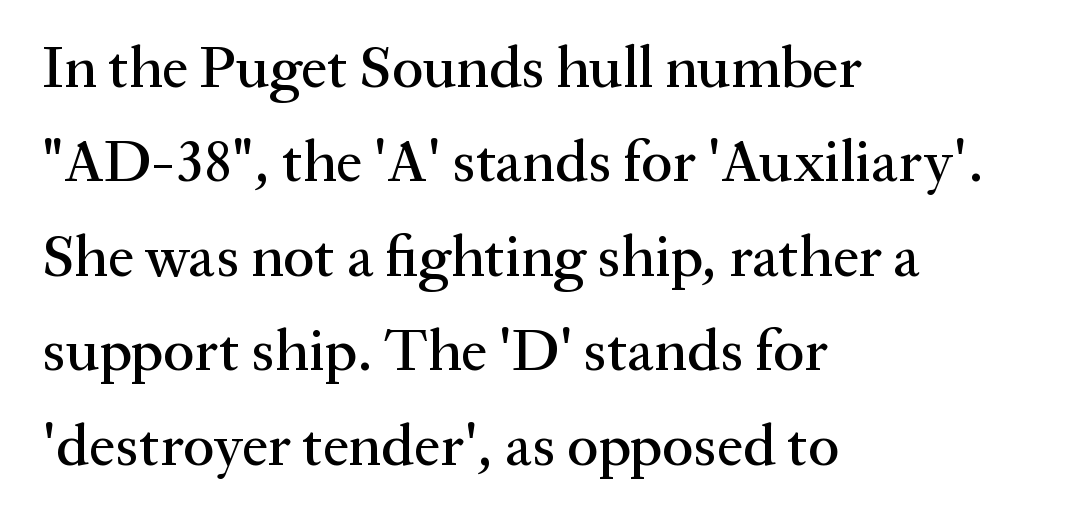
The leading is moderate, giving the passage an even texture. One-word summary of the alignment: left. Think of a printed novel: that variable character pitch is what you see here. Words appear dense and cohesive because spacing is normal. In terms of posture, this sample is upright. Decoration check: the copy has no underline.
